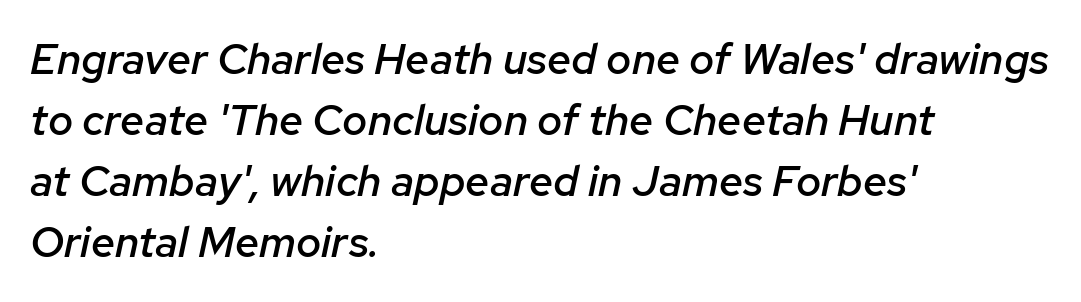
Q: Is the text bold? A: Semi-bold.
Q: Is the text italic (slanted)? A: Yes, it leans right by about 12 degrees.
Q: Is the text underlined? A: No.
Q: How is the paragraph aligned? A: Left-aligned.
Q: Is the spacing between letters normal or unusually wide? A: Normal.
Q: Is the spacing between lines tight, normal or loose? A: Normal.
Q: Width (condensed, normal, or wide)? A: Normal.
Q: Stroke contrast? A: Low.
Q: x-height? A: Medium.
Q: Monospaced? A: No.
